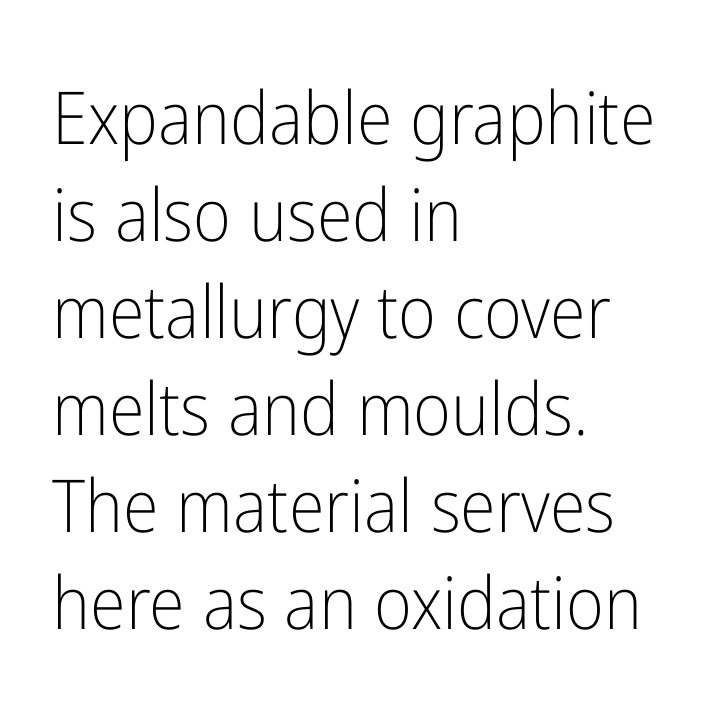
{"serif": "no", "italic": "no", "bold": "no", "weight": "light", "width": "condensed", "stroke_contrast": "low", "x_height": "medium", "monospaced": "no", "underline": "no", "align": "left", "line_spacing": "normal", "line_spacing_ratio": 1.33, "letter_spacing": "normal", "letter_spacing_em": 0.0, "glyph_px": 73}
